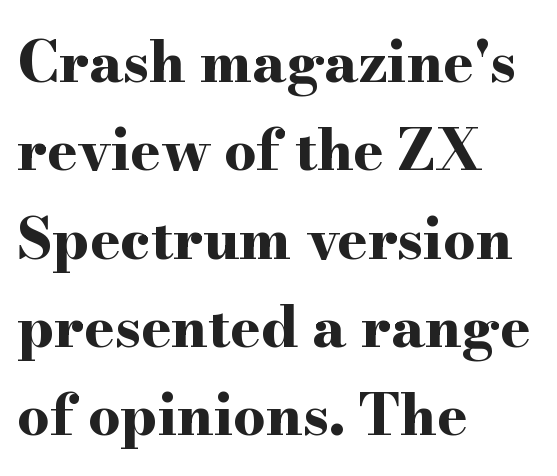
The image shows 57 px bold, wide serif type, upright; set left-aligned, normal line spacing (1.55x), normal letter spacing, not underlined; high stroke contrast and a small x-height.
